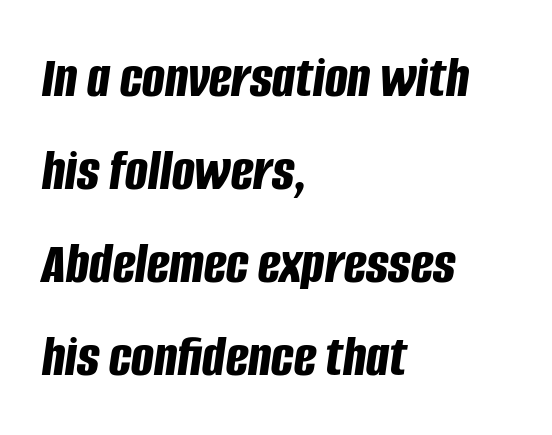
The passage shown is typed in a proportional face where columns would drift. Nothing unusual about the tracking: characters are spaced as the font intends. Leading matches the norm, producing a regular column. The compositor pushed each line to the left boundary. This is oblique type, the kind used for emphasis or titles. Descender tails drop into unmarked territory.
